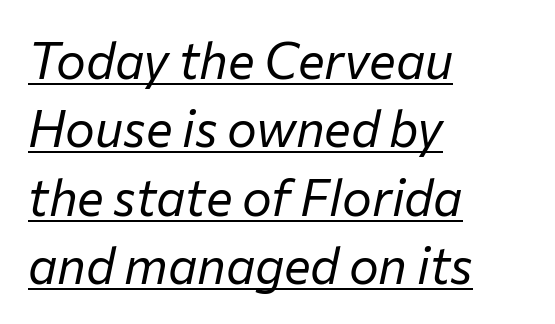
{"italic": "yes", "lean": "right", "slant_degrees": 12, "bold": "no", "weight": "regular", "width": "normal", "stroke_contrast": "low", "x_height": "medium", "monospaced": "no", "underline": "yes", "align": "left", "line_spacing": "normal", "line_spacing_ratio": 1.37, "letter_spacing": "normal", "letter_spacing_em": 0.0, "glyph_px": 50}
